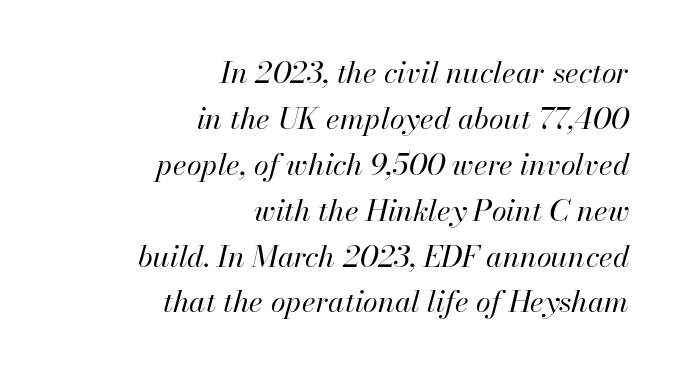
{"italic": "yes", "lean": "right", "slant_degrees": 13, "bold": "no", "weight": "regular", "width": "normal", "stroke_contrast": "high", "x_height": "small", "monospaced": "no", "underline": "no", "align": "right", "line_spacing": "normal", "line_spacing_ratio": 1.53, "letter_spacing": "normal", "letter_spacing_em": 0.0, "glyph_px": 30}
